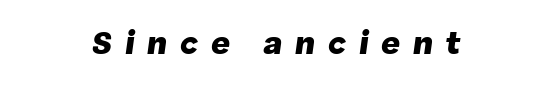
Q: Is the text bold? A: Yes.
Q: Is the text italic (slanted)? A: Yes, it leans right by about 8 degrees.
Q: Is the text underlined? A: No.
Q: How is the paragraph aligned? A: Centered.
Q: Is the spacing between letters normal or unusually wide? A: Unusually wide.
Q: Width (condensed, normal, or wide)? A: Normal.
Q: Stroke contrast? A: Low.
Q: x-height? A: Medium.
Q: Monospaced? A: No.
